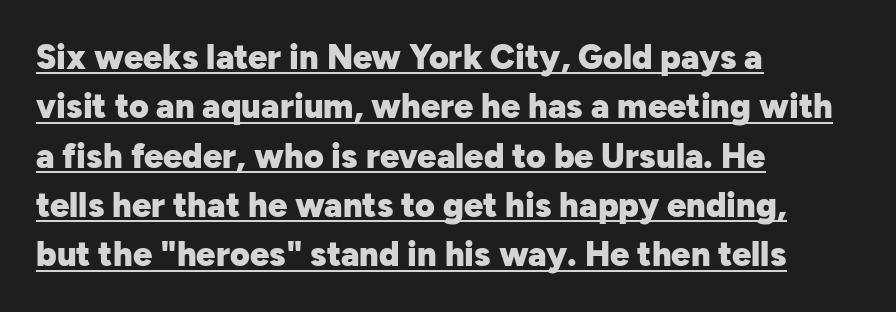
Q: Is the text bold? A: Yes.
Q: Is the text italic (slanted)? A: No, it is upright.
Q: Is the typeface a serif or a sans-serif typeface? A: Sans-serif.
Q: Is the text underlined? A: Yes.
Q: How is the paragraph aligned? A: Left-aligned.
Q: Is the spacing between letters normal or unusually wide? A: Normal.
Q: Is the spacing between lines tight, normal or loose? A: Normal.
Q: Width (condensed, normal, or wide)? A: Normal.
Q: Stroke contrast? A: Low.
Q: x-height? A: Medium.
Q: Monospaced? A: No.
